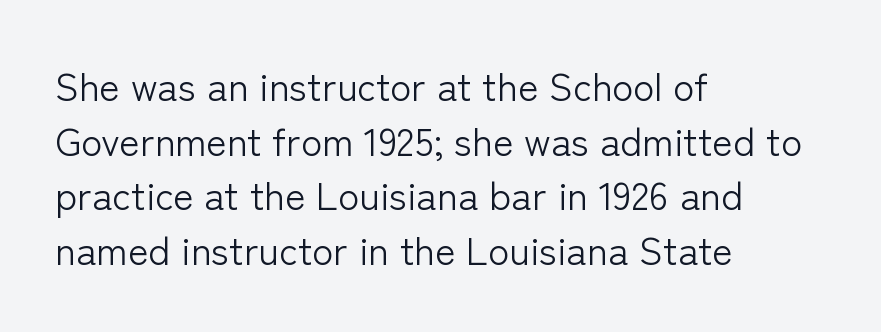
The image shows 39 px light sans-serif type, upright; set left-aligned, normal line spacing (1.4x), normal letter spacing, not underlined; low stroke contrast and a medium x-height.
